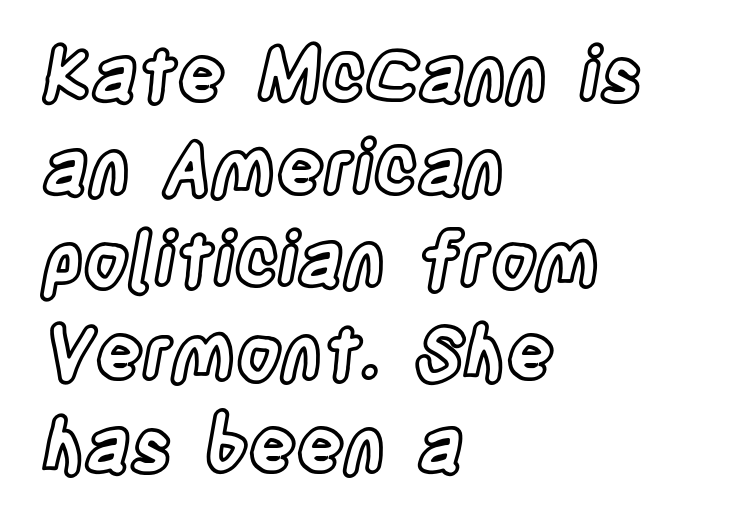
Q: Is the text italic (slanted)? A: Yes.
Q: Is the text underlined? A: No.
Q: How is the paragraph aligned? A: Left-aligned.
Q: Is the spacing between letters normal or unusually wide? A: Normal.
Q: Is the spacing between lines tight, normal or loose? A: Normal.
Q: Width (condensed, normal, or wide)? A: Condensed.
Q: x-height? A: Large.
Q: Monospaced? A: No.
